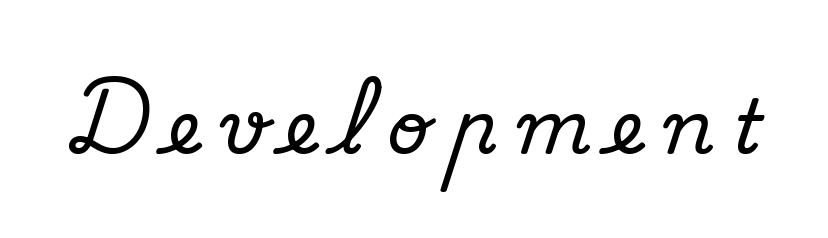
Q: Is the text italic (slanted)? A: Yes.
Q: Is the typeface a serif or a sans-serif typeface? A: Serif.
Q: Is the text underlined? A: No.
Q: Is the spacing between letters normal or unusually wide? A: Unusually wide.
Q: Width (condensed, normal, or wide)? A: Normal.
Q: Stroke contrast? A: Medium.
Q: x-height? A: Small.
Q: Monospaced? A: No.
